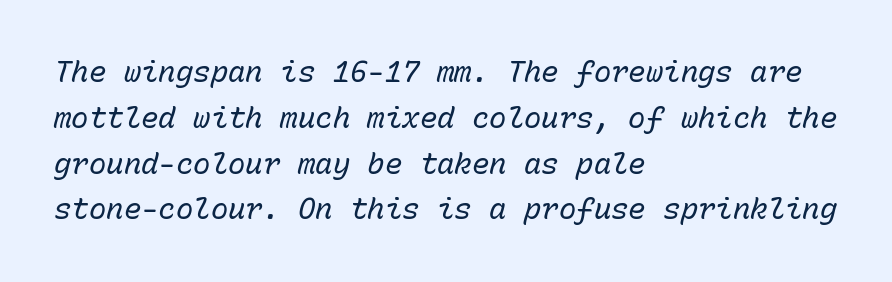
Is the type heavy? It reads as light-to-regular instead. Each letter, wide or thin by design, is forced into the same width here. Looking at the ascenders, they clearly lean. The text block is weighted toward the left margin, trailing off unevenly rightward.
